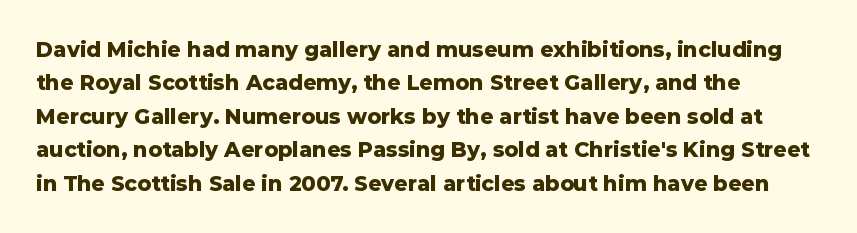
Q: Is the text bold? A: Yes.
Q: Is the text italic (slanted)? A: No, it is upright.
Q: Is the text underlined? A: No.
Q: How is the paragraph aligned? A: Left-aligned.
Q: Is the spacing between letters normal or unusually wide? A: Normal.
Q: Is the spacing between lines tight, normal or loose? A: Normal.
